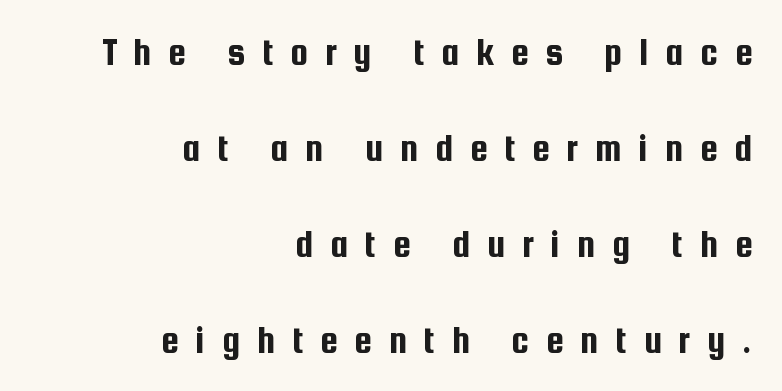
{"serif": "no", "italic": "no", "width": "condensed", "stroke_contrast": "low", "x_height": "medium", "monospaced": "no", "underline": "no", "align": "right", "line_spacing": "loose", "line_spacing_ratio": 2.4, "letter_spacing": "wide", "letter_spacing_em": 0.42, "glyph_px": 40}
